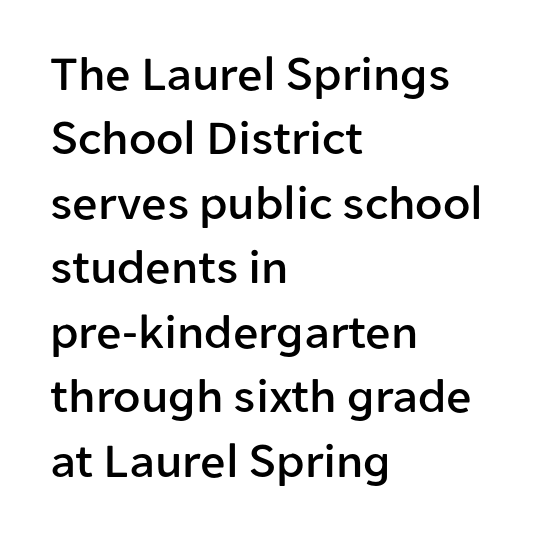
The image shows 50 px sans-serif type, upright; set left-aligned, normal line spacing (1.29x), normal letter spacing, not underlined; low stroke contrast and a medium x-height.
